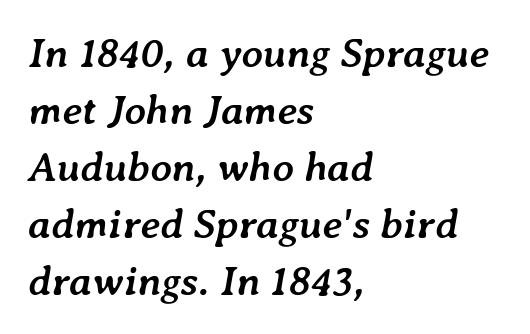
Q: Is the text bold? A: Yes.
Q: Is the text italic (slanted)? A: Yes, it leans right by about 7 degrees.
Q: Is the text underlined? A: No.
Q: How is the paragraph aligned? A: Left-aligned.
Q: Is the spacing between letters normal or unusually wide? A: Normal.
Q: Is the spacing between lines tight, normal or loose? A: Normal.
Q: Width (condensed, normal, or wide)? A: Normal.
Q: Stroke contrast? A: Low.
Q: x-height? A: Medium.
Q: Monospaced? A: No.
